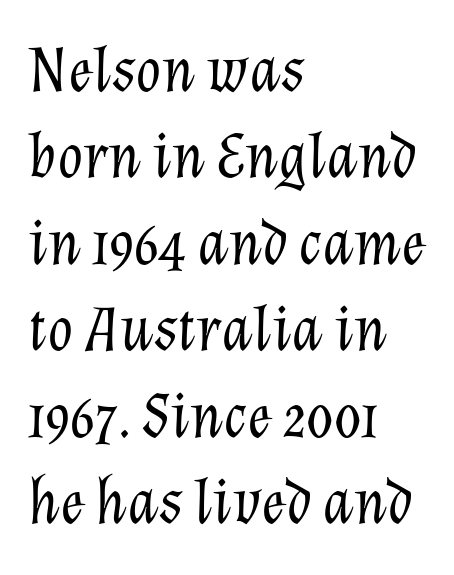
The image shows 66 px light type, italic (leaning right); set left-aligned, normal line spacing (1.31x), normal letter spacing, not underlined; low stroke contrast and a medium x-height.
